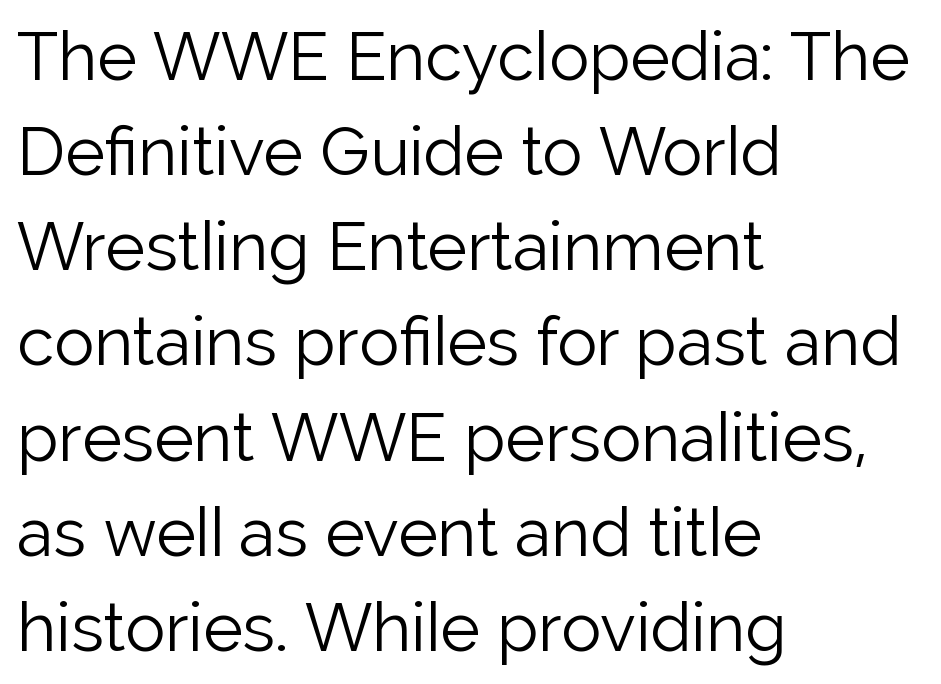
The image shows 67 px light sans-serif type, upright; set left-aligned, normal line spacing (1.42x), normal letter spacing, not underlined; low stroke contrast and a medium x-height.
